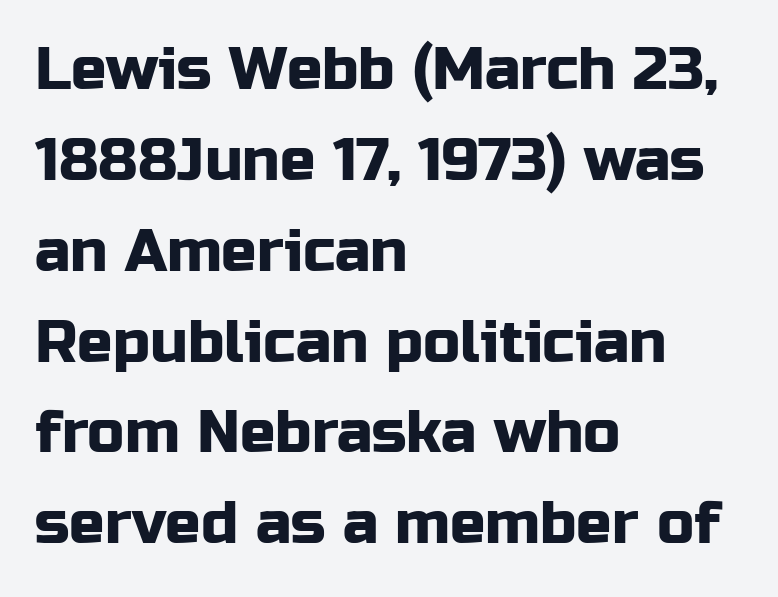
{"serif": "no", "italic": "no", "width": "normal", "stroke_contrast": "low", "x_height": "medium", "monospaced": "no", "underline": "no", "align": "left", "line_spacing": "normal", "line_spacing_ratio": 1.54, "letter_spacing": "normal", "letter_spacing_em": 0.0, "glyph_px": 59}
